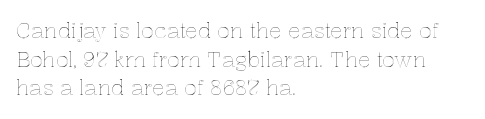
The rendering keeps characters at their native spacing. Does the lettering tilt? It doesn't — this is upright. Descender tails drop into unmarked territory. The lines sit at an ordinary, default distance from one another. One-word summary of the alignment: left.
